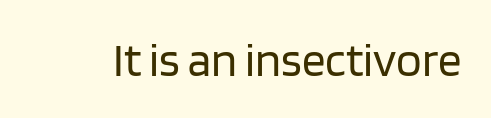
The cut favours lightness, reaching ordinary text weight at its darkest. Stroke terminals: plain, sans-serif. Does extra space separate the letters? No, they use regular spacing. Here the designer chose a conventional face with non-uniform glyph widths. Words float on clear page, feet unadorned.
